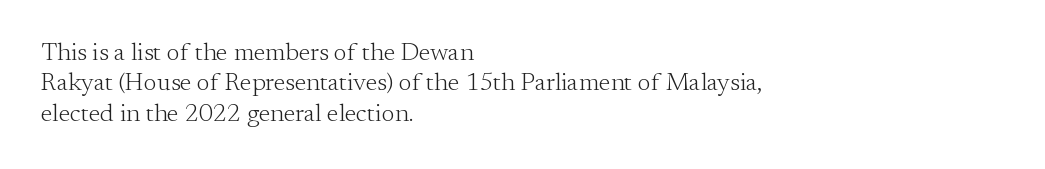
{"italic": "no", "bold": "no", "underline": "no", "align": "left", "line_spacing_ratio": 1.22, "letter_spacing": "normal", "letter_spacing_em": 0.0, "glyph_px": 25}
